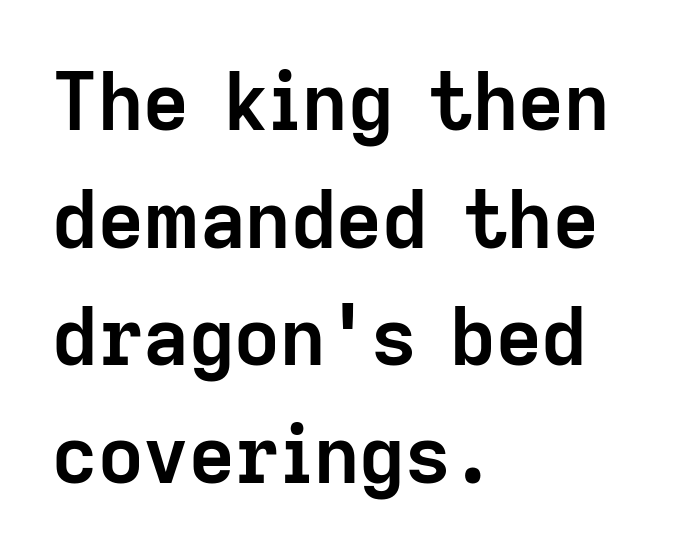
Q: Is the text bold? A: Yes.
Q: Is the text italic (slanted)? A: No, it is upright.
Q: Is the typeface a serif or a sans-serif typeface? A: Sans-serif.
Q: Is the text underlined? A: No.
Q: How is the paragraph aligned? A: Left-aligned.
Q: Is the spacing between letters normal or unusually wide? A: Normal.
Q: Is the spacing between lines tight, normal or loose? A: Normal.
Q: Width (condensed, normal, or wide)? A: Normal.
Q: Stroke contrast? A: Low.
Q: x-height? A: Medium.
Q: Monospaced? A: No.
